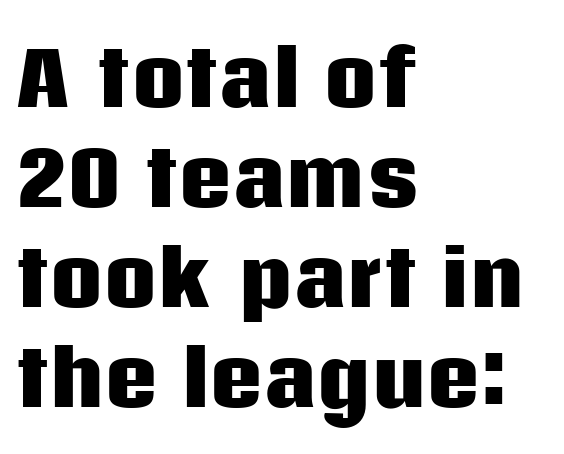
{"serif": "no", "italic": "no", "bold": "yes", "weight": "heavy", "width": "normal", "stroke_contrast": "low", "x_height": "large", "monospaced": "no", "underline": "no", "align": "left", "line_spacing": "normal", "line_spacing_ratio": 1.35, "letter_spacing": "normal", "letter_spacing_em": 0.0, "glyph_px": 74}
